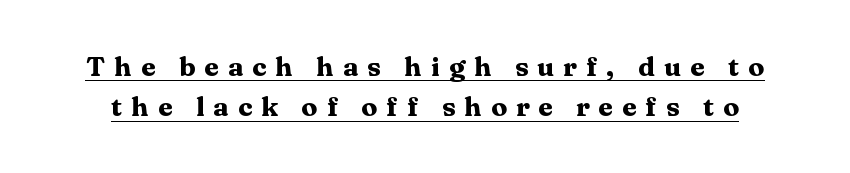
The image shows 27 px bold type, upright; set normal line spacing (1.49x), unusually wide letter spacing (+0.33 em), underlined.
